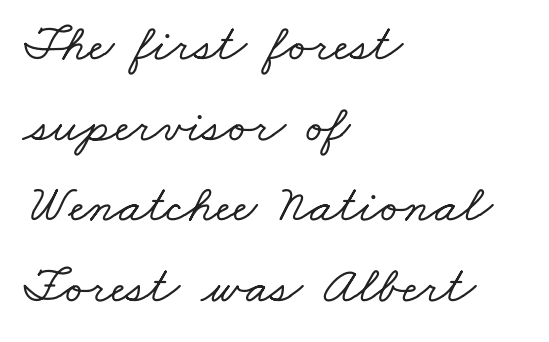
Q: Is the typeface a serif or a sans-serif typeface? A: Serif.
Q: Is the text underlined? A: No.
Q: How is the paragraph aligned? A: Left-aligned.
Q: Is the spacing between letters normal or unusually wide? A: Normal.
Q: Is the spacing between lines tight, normal or loose? A: Normal.
Q: Width (condensed, normal, or wide)? A: Wide.
Q: Stroke contrast? A: Low.
Q: x-height? A: Small.
Q: Monospaced? A: No.
